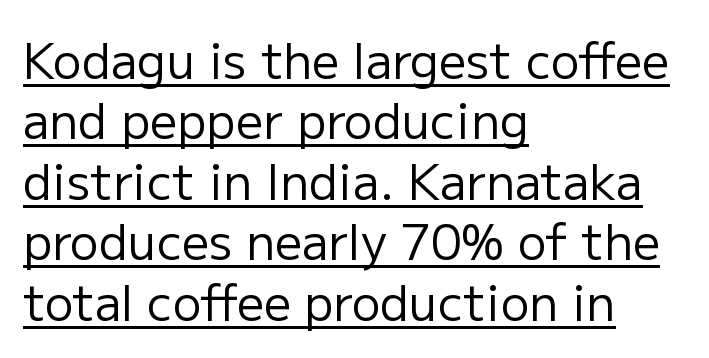
The image shows 48 px regular-weight sans-serif type, upright; set left-aligned, normal line spacing (1.26x), normal letter spacing, underlined; low stroke contrast and a medium x-height.
